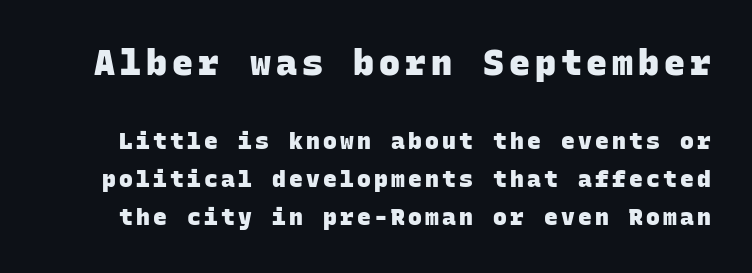
{"serif": "no", "bold": "yes", "weight": "heavy", "width": "normal", "stroke_contrast": "low", "x_height": "large", "monospaced": "yes", "underline": "no", "line_spacing": "normal", "line_spacing_ratio": 1.66, "larger_block": "first", "size_ratio": 1.52, "glyph_px": 35}
